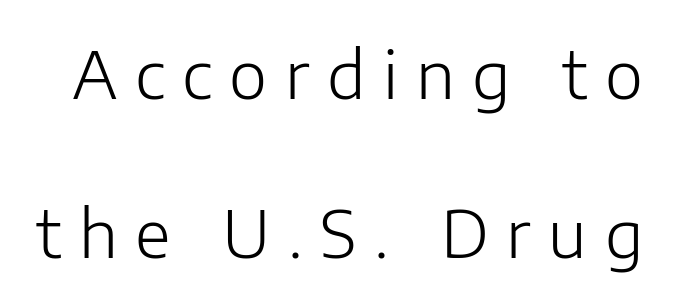
{"serif": "no", "italic": "no", "bold": "no", "weight": "light", "width": "normal", "stroke_contrast": "low", "x_height": "medium", "monospaced": "no", "underline": "no", "line_spacing": "loose", "line_spacing_ratio": 2.44, "letter_spacing": "wide", "letter_spacing_em": 0.27, "glyph_px": 65}
